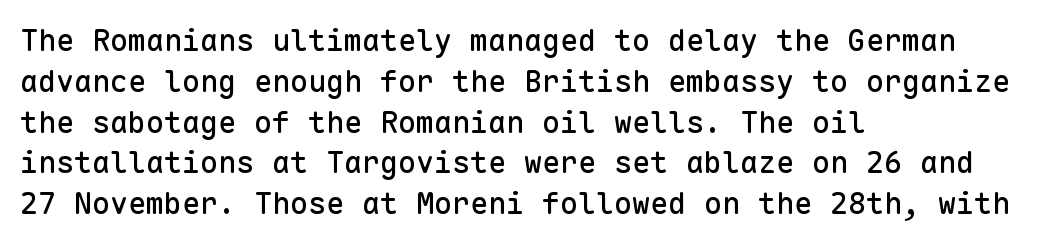
Q: Is the text italic (slanted)? A: No, it is upright.
Q: Is the typeface a serif or a sans-serif typeface? A: Sans-serif.
Q: Is the text underlined? A: No.
Q: How is the paragraph aligned? A: Left-aligned.
Q: Is the spacing between letters normal or unusually wide? A: Normal.
Q: Is the spacing between lines tight, normal or loose? A: Normal.
Q: Width (condensed, normal, or wide)? A: Normal.
Q: Stroke contrast? A: Low.
Q: x-height? A: Medium.
Q: Monospaced? A: Yes.
